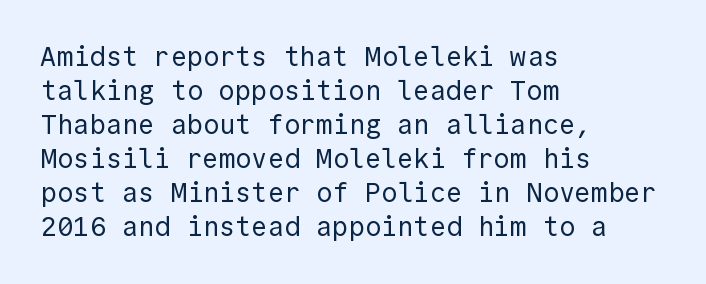
Q: Is the text bold? A: No.
Q: Is the text italic (slanted)? A: No, it is upright.
Q: Is the text underlined? A: No.
Q: How is the paragraph aligned? A: Left-aligned.
Q: Is the spacing between letters normal or unusually wide? A: Normal.
Q: Is the spacing between lines tight, normal or loose? A: Normal.
